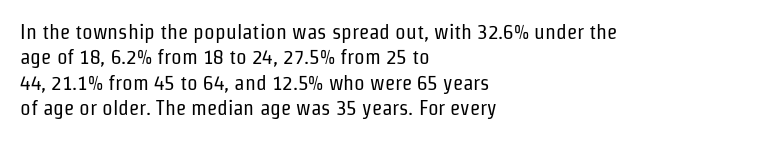
The image shows 21 px text type, upright; set left-aligned, line spacing 1.21x, normal letter spacing, not underlined.
